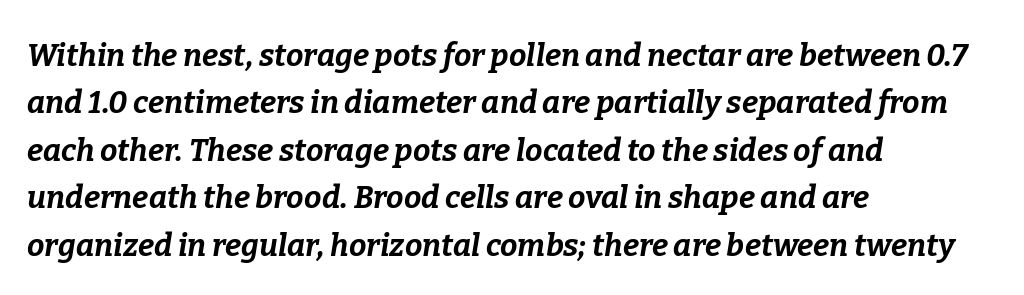
The image shows 31 px bold type, italic (leaning right); set left-aligned, normal line spacing (1.53x), normal letter spacing, not underlined; low stroke contrast and a medium x-height.
